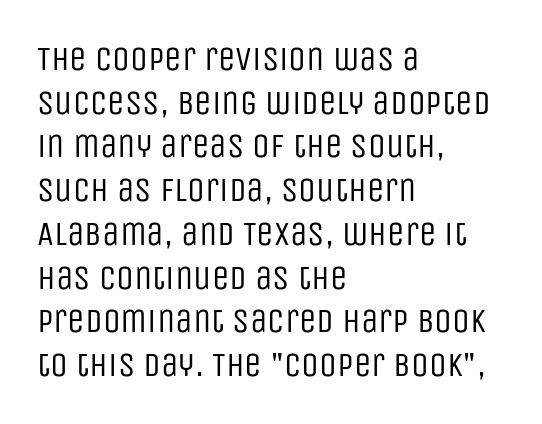
{"serif": "no", "italic": "no", "bold": "no", "weight": "regular", "width": "condensed", "stroke_contrast": "low", "x_height": "large", "monospaced": "no", "underline": "no", "align": "left", "line_spacing": "normal", "line_spacing_ratio": 1.25, "letter_spacing": "normal", "letter_spacing_em": 0.0, "glyph_px": 35}
